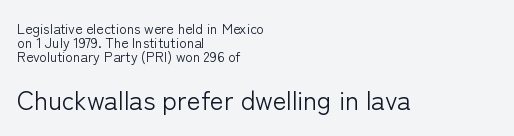
The image shows 26 px text type, upright; set left-aligned, tight line spacing (0.99x), normal letter spacing, not underlined; the second (bottom) block is 1.86x larger.
